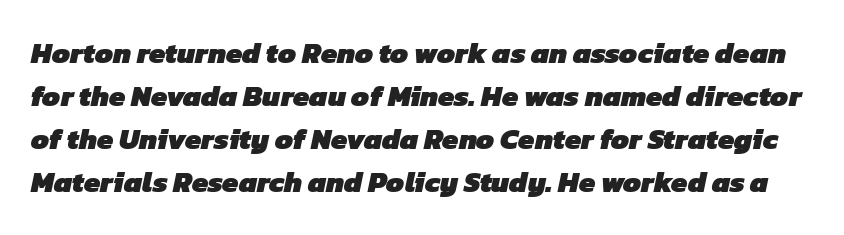
The image shows 29 px heavy sans-serif type; set normal line spacing (1.48x), normal letter spacing, not underlined; low stroke contrast and a medium x-height.
